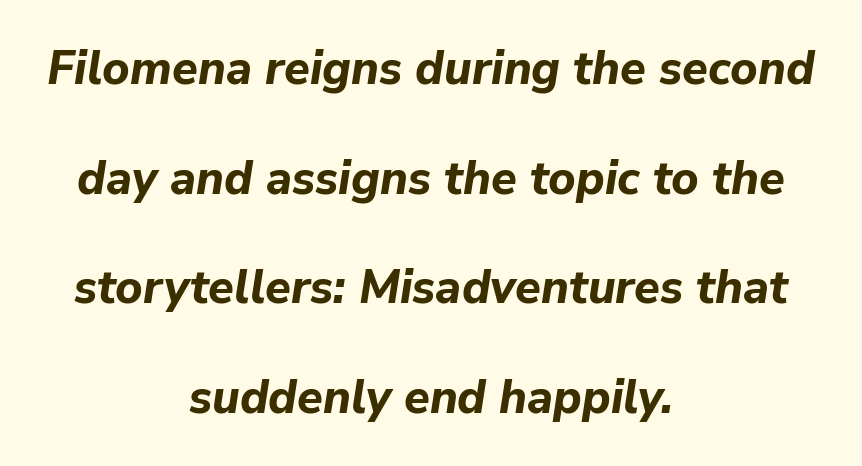
{"italic": "yes", "lean": "right", "slant_degrees": 9, "bold": "yes", "weight": "bold", "width": "normal", "stroke_contrast": "low", "x_height": "medium", "monospaced": "no", "underline": "no", "align": "center", "line_spacing": "loose", "line_spacing_ratio": 2.33, "letter_spacing": "normal", "letter_spacing_em": 0.0, "glyph_px": 47}
